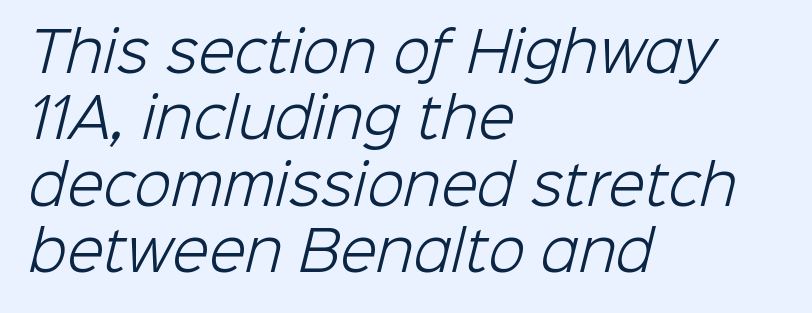
{"serif": "no", "bold": "no", "weight": "light", "width": "normal", "stroke_contrast": "low", "x_height": "medium", "monospaced": "no", "underline": "no", "align": "left", "line_spacing_ratio": 1.23, "letter_spacing": "normal", "letter_spacing_em": 0.0, "glyph_px": 54}
